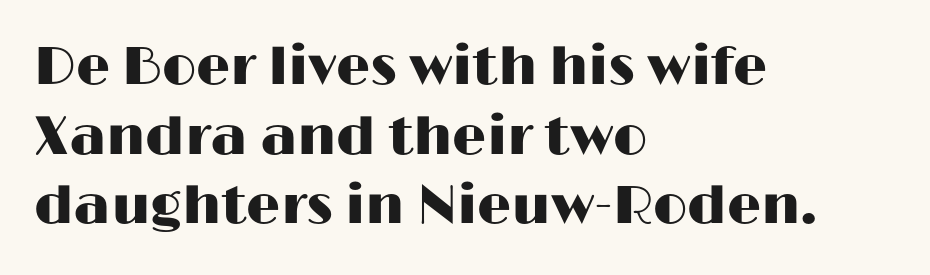
{"serif": "no", "italic": "no", "width": "wide", "stroke_contrast": "high", "x_height": "medium", "monospaced": "no", "underline": "no", "align": "left", "line_spacing": "normal", "line_spacing_ratio": 1.29, "letter_spacing": "normal", "letter_spacing_em": 0.0, "glyph_px": 54}
